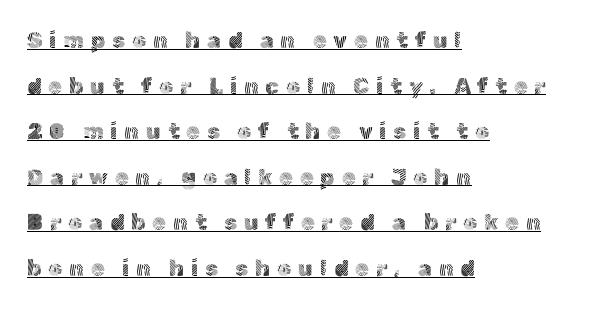
Q: Is the text bold? A: No.
Q: Is the text italic (slanted)? A: No, it is upright.
Q: Is the text underlined? A: Yes.
Q: How is the paragraph aligned? A: Left-aligned.
Q: Is the spacing between letters normal or unusually wide? A: Unusually wide.
Q: Is the spacing between lines tight, normal or loose? A: Loose.
